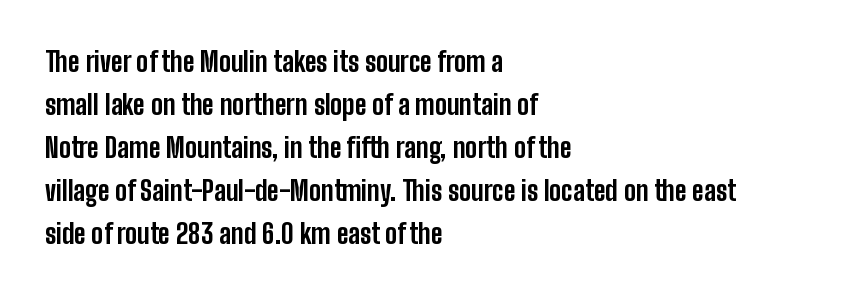
Typesetter's note: full bold, strokes at maximum text heaviness. Quick note: interline space is typical. Compared with a centered layout, this one pins lines to the left instead. Tall strokes in this sample are plumb rather than angled. The tracking reads as untouched default to a designer's eye. Has an underline been added? It has not.
